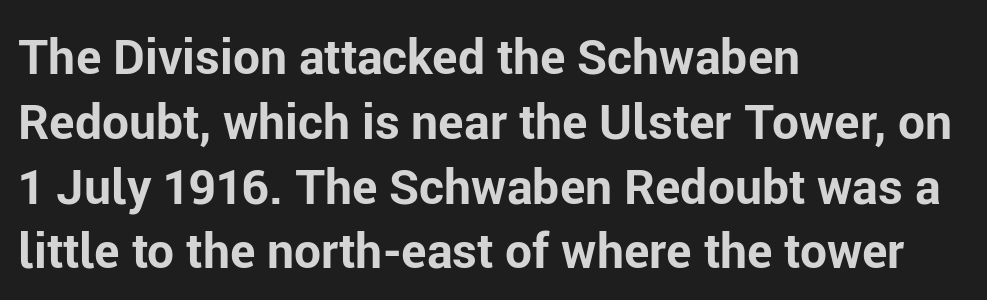
Q: Is the text bold? A: Yes.
Q: Is the text italic (slanted)? A: No, it is upright.
Q: Is the typeface a serif or a sans-serif typeface? A: Sans-serif.
Q: Is the text underlined? A: No.
Q: How is the paragraph aligned? A: Left-aligned.
Q: Is the spacing between letters normal or unusually wide? A: Normal.
Q: Is the spacing between lines tight, normal or loose? A: Normal.
Q: Width (condensed, normal, or wide)? A: Normal.
Q: Stroke contrast? A: Low.
Q: x-height? A: Medium.
Q: Monospaced? A: No.
